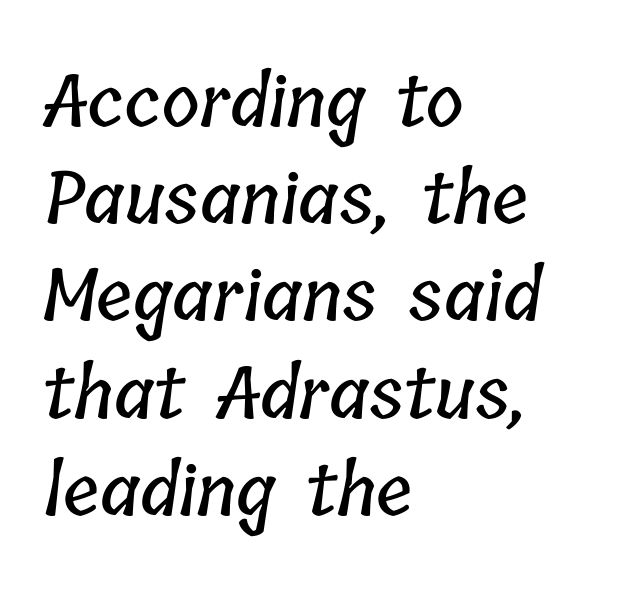
The image shows 72 px condensed type; set left-aligned, normal line spacing (1.35x), normal letter spacing, not underlined; low stroke contrast and a medium x-height.
